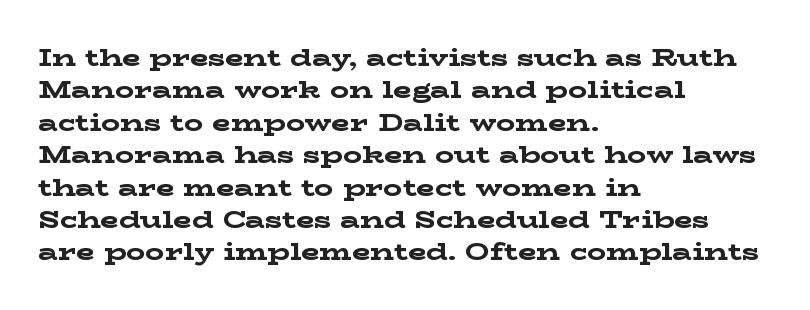
Q: Is the text bold? A: Yes.
Q: Is the text italic (slanted)? A: No, it is upright.
Q: Is the text underlined? A: No.
Q: How is the paragraph aligned? A: Left-aligned.
Q: Is the spacing between letters normal or unusually wide? A: Normal.
Q: Is the spacing between lines tight, normal or loose? A: Normal.
